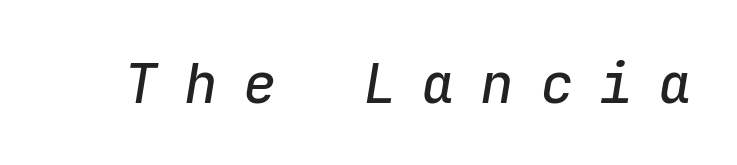
The face used here is monospaced, like something from a code editor. Characters are canted at an angle relative to the baseline's perpendicular. Underlining? Definitely not there. Spacing between characters has been opened up far beyond the box default.
